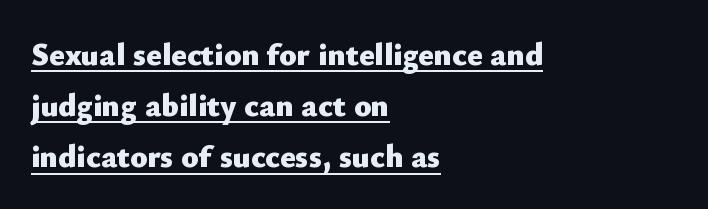
The image shows 32 px heavy sans-serif type, upright; set left-aligned, normal line spacing (1.6x), normal letter spacing, underlined; low stroke contrast and a small x-height.
